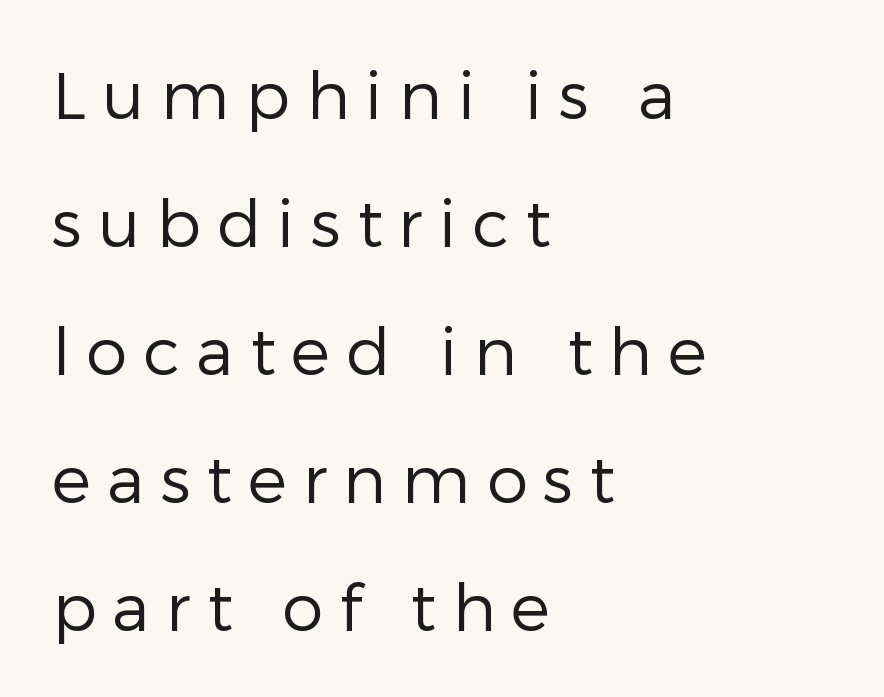
The cut favours lightness, reaching ordinary text weight at its darkest. The passage shown stacks its lines with a broad gap. These lines are composed in type without serifs. Glyph-to-glyph distance is far greater than everyday printed text.
